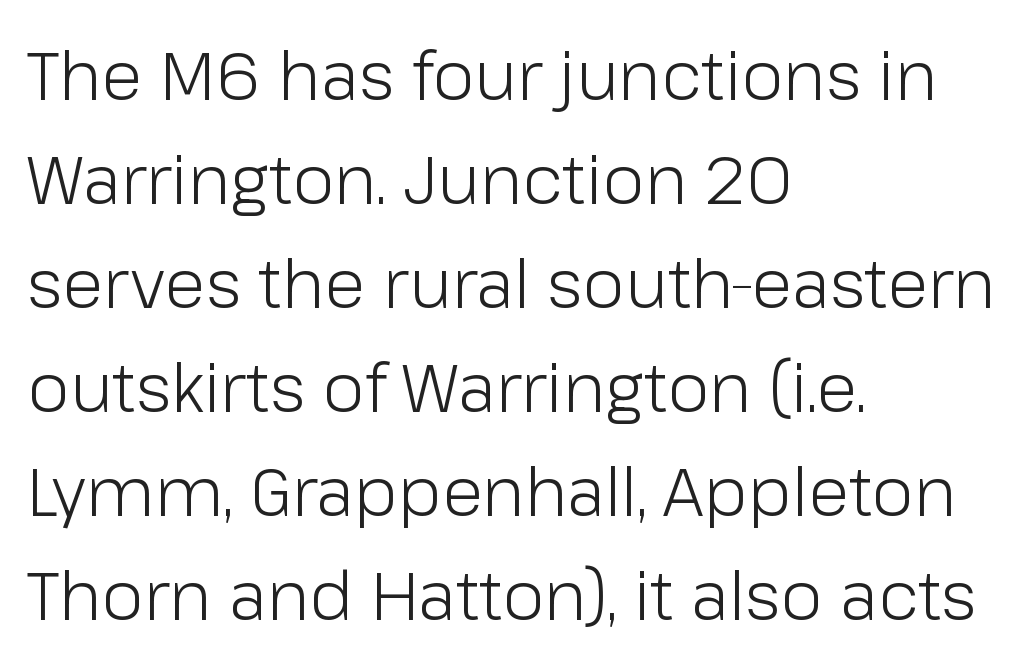
The letters sit at their default tracking, neither squeezed nor spread. A sans-serif font was chosen for this passage. Caption: face not bold, strokes unweighted. The face used here is proportionally spaced, like ordinary book or web type.
